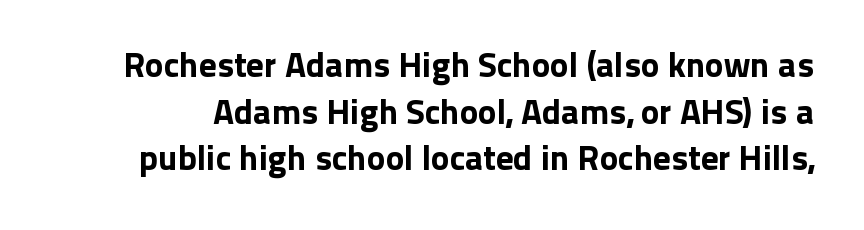
{"serif": "no", "italic": "no", "width": "normal", "stroke_contrast": "low", "x_height": "medium", "monospaced": "no", "underline": "no", "line_spacing": "normal", "line_spacing_ratio": 1.33, "letter_spacing": "normal", "letter_spacing_em": 0.0, "glyph_px": 35}
